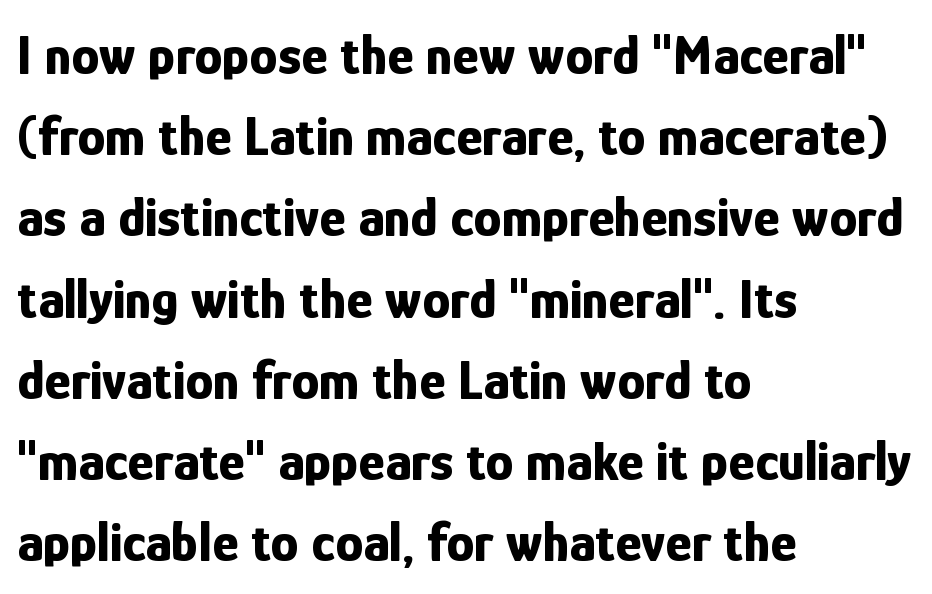
The image shows 56 px bold, condensed sans-serif type, upright; set left-aligned, normal line spacing (1.45x), normal letter spacing, not underlined; low stroke contrast and a medium x-height.
